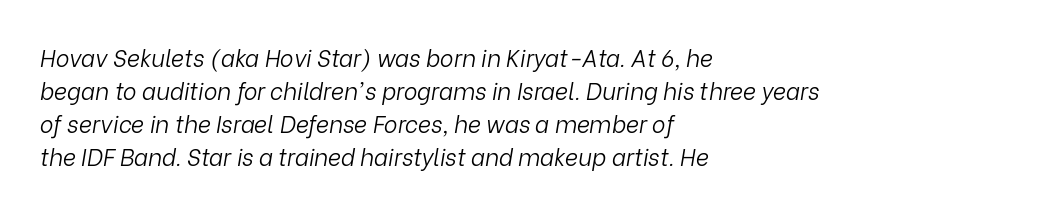
The image shows 23 px text type, italic (leaning right); set left-aligned, normal line spacing (1.43x), normal letter spacing, not underlined.
